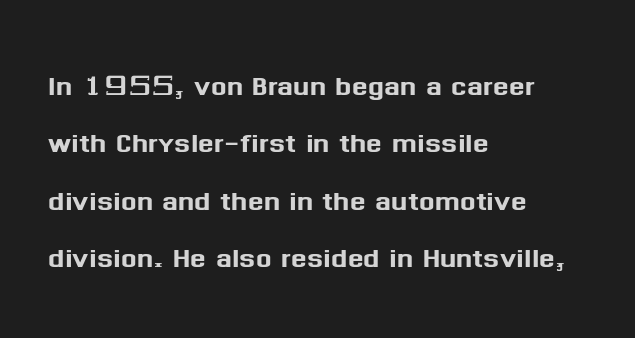
Posture: straight, roman, zero tilt. These lines sit exactly where default settings would place them. Has an underline been added? It has not. Caption: multi-line text, flush left, ragged right. No feet cap the strokes, marking this as sans-serif type. Think of a printed novel: that variable character pitch is what you see here.
